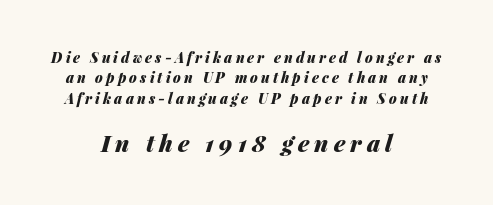
Q: Is the text bold? A: Yes.
Q: Is the text italic (slanted)? A: Yes, it leans right by about 14 degrees.
Q: Is the text underlined? A: No.
Q: How is the paragraph aligned? A: Centered.
Q: Is the spacing between letters normal or unusually wide? A: Unusually wide.
Q: Is the spacing between lines tight, normal or loose? A: Normal.
Q: Which block of text is set in a larger size, the first (top) or the second (bottom)? A: The second (bottom) one.
